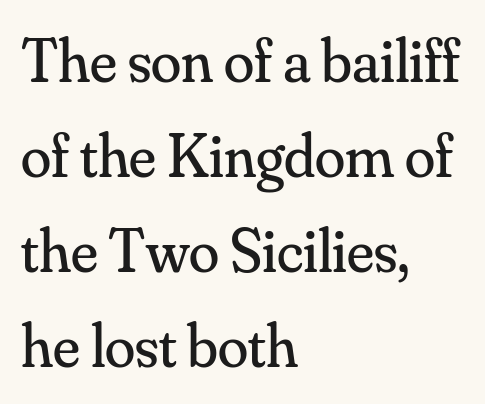
Evenly set lines give the paragraph a standard silhouette. Leftover space on each line is placed entirely after the last word. The font's upright variant was chosen for this text. Note the varied advance widths — an 'i' is clearly narrower than an 'm'. Stroke mass is kept to a normal reading level or below. Bare-footed words on every line.
